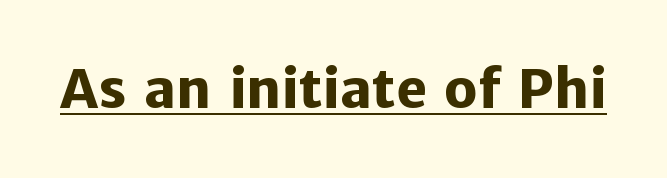
Q: Is the text bold? A: Yes.
Q: Is the text italic (slanted)? A: No, it is upright.
Q: Is the typeface a serif or a sans-serif typeface? A: Sans-serif.
Q: Is the text underlined? A: Yes.
Q: Is the spacing between letters normal or unusually wide? A: Normal.
Q: Width (condensed, normal, or wide)? A: Normal.
Q: Stroke contrast? A: Low.
Q: x-height? A: Medium.
Q: Monospaced? A: No.
